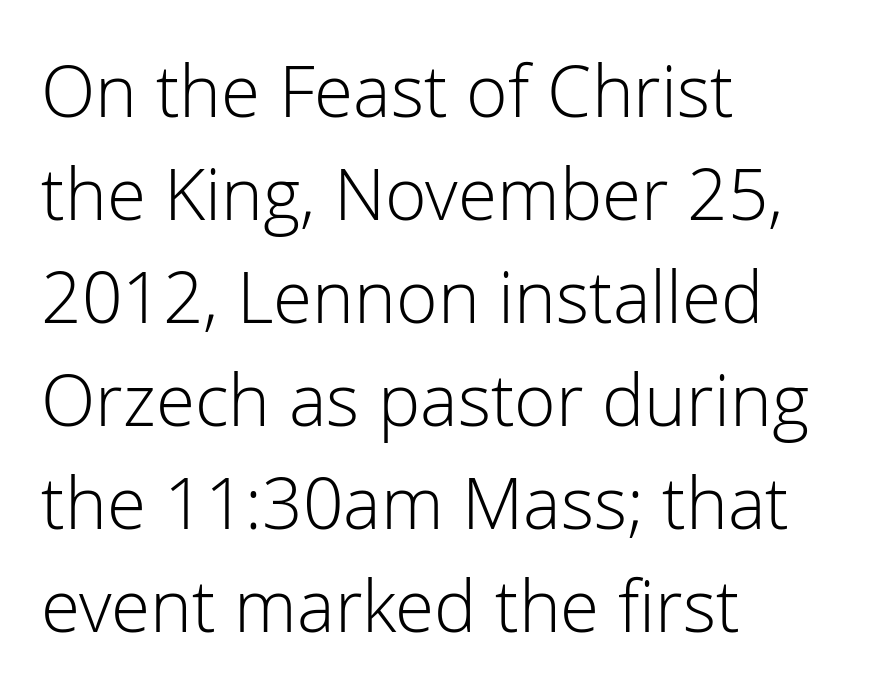
{"serif": "no", "italic": "no", "bold": "no", "weight": "light", "width": "normal", "stroke_contrast": "low", "x_height": "medium", "monospaced": "no", "underline": "no", "align": "left", "line_spacing": "normal", "line_spacing_ratio": 1.45, "letter_spacing": "normal", "letter_spacing_em": 0.0, "glyph_px": 71}
